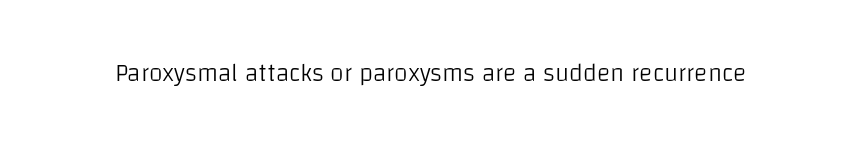
{"italic": "no", "bold": "no", "underline": "no", "letter_spacing": "normal", "letter_spacing_em": 0.0, "glyph_px": 25}
